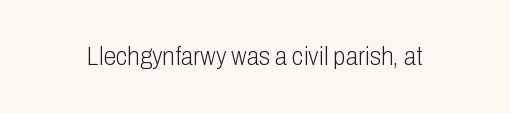
Q: Is the text bold? A: No.
Q: Is the text italic (slanted)? A: No, it is upright.
Q: Is the text underlined? A: No.
Q: Is the spacing between letters normal or unusually wide? A: Normal.
